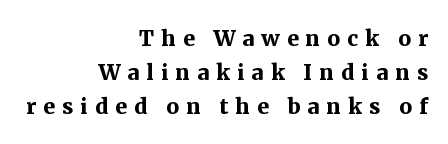
Q: Is the text bold? A: Yes.
Q: Is the text italic (slanted)? A: No, it is upright.
Q: Is the typeface a serif or a sans-serif typeface? A: Serif.
Q: Is the text underlined? A: No.
Q: How is the paragraph aligned? A: Right-aligned.
Q: Is the spacing between letters normal or unusually wide? A: Unusually wide.
Q: Width (condensed, normal, or wide)? A: Normal.
Q: Stroke contrast? A: Medium.
Q: x-height? A: Medium.
Q: Monospaced? A: No.
